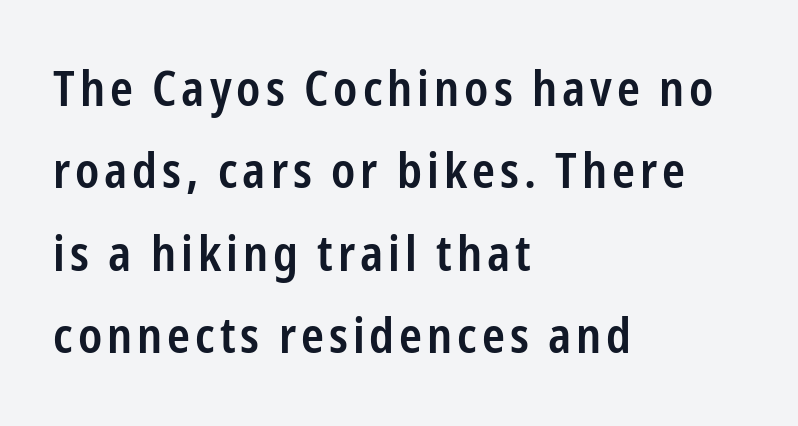
The ragged edge is on the right, which tells us the setting is flush left. I'd call this a sans setting — the letters go barefoot. Designer's note — italics off, roman on. A normal amount of white space separates one row of letters from the next. The letters advance in unequal steps, a hallmark of proportional type. The glyphs have the mass of a demibold cut, below bold.
